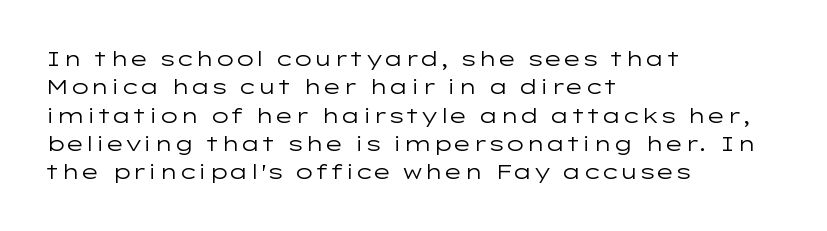
{"italic": "no", "bold": "no", "underline": "no", "align": "left", "line_spacing": "normal", "line_spacing_ratio": 1.35, "letter_spacing": "normal", "letter_spacing_em": 0.0, "glyph_px": 21}
